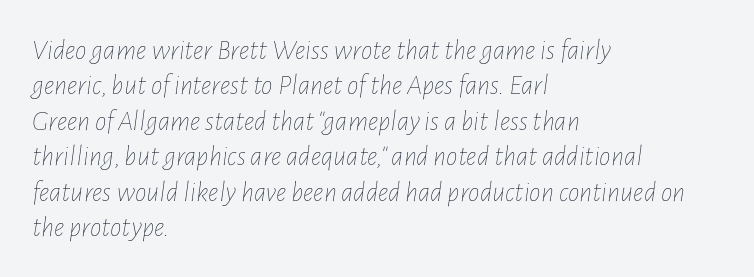
Q: Is the text bold? A: No.
Q: Is the text italic (slanted)? A: Yes, it leans right by about 7 degrees.
Q: Is the text underlined? A: No.
Q: How is the paragraph aligned? A: Left-aligned.
Q: Is the spacing between letters normal or unusually wide? A: Normal.
Q: Width (condensed, normal, or wide)? A: Condensed.
Q: Stroke contrast? A: Low.
Q: x-height? A: Medium.
Q: Monospaced? A: No.
